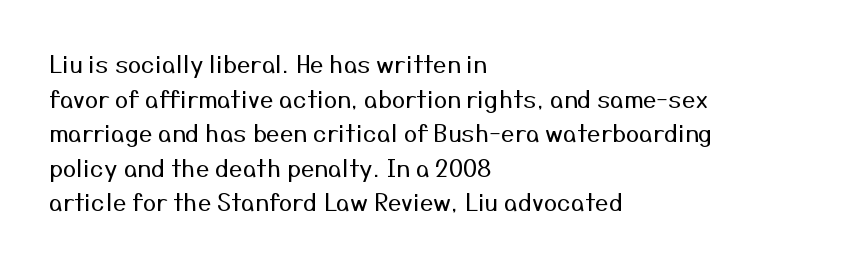
{"italic": "no", "bold": "no", "underline": "no", "align": "left", "line_spacing": "normal", "line_spacing_ratio": 1.44, "letter_spacing": "normal", "letter_spacing_em": 0.0, "glyph_px": 24}
